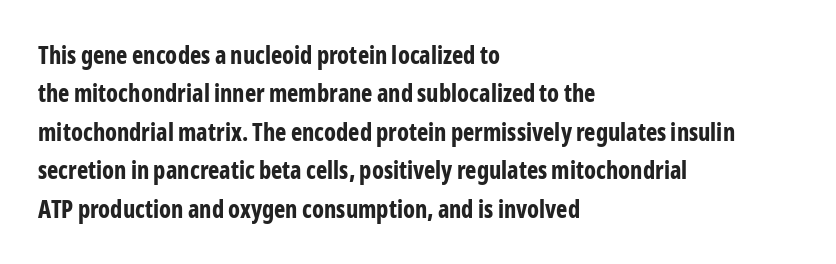
Q: Is the text bold? A: Yes.
Q: Is the text italic (slanted)? A: No, it is upright.
Q: Is the text underlined? A: No.
Q: How is the paragraph aligned? A: Left-aligned.
Q: Is the spacing between letters normal or unusually wide? A: Normal.
Q: Is the spacing between lines tight, normal or loose? A: Normal.
